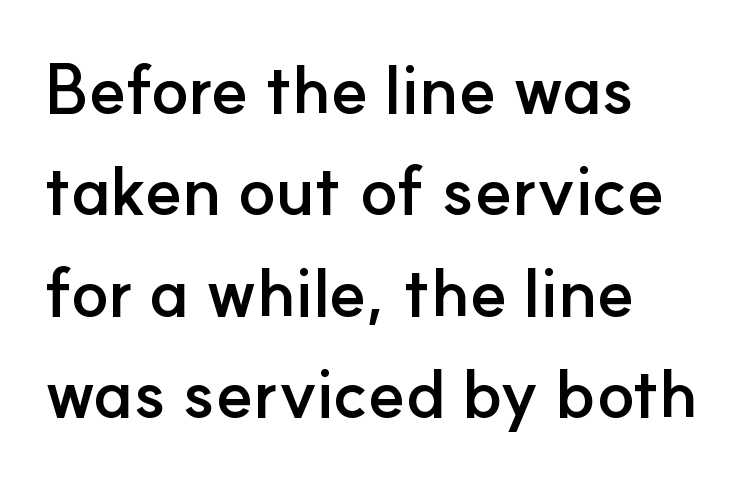
The image shows 69 px semibold sans-serif type, upright; set left-aligned, normal line spacing (1.47x), normal letter spacing, not underlined; low stroke contrast and a small x-height.
